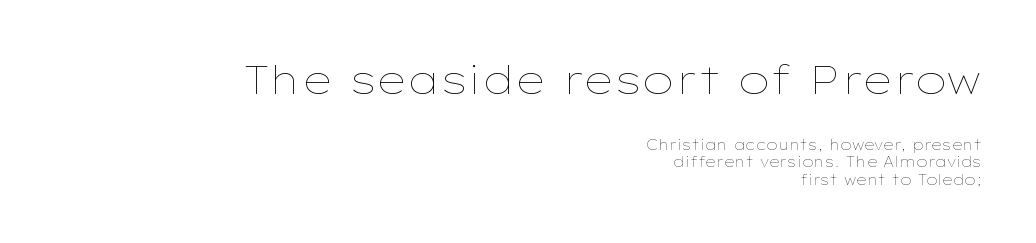
Q: Is the text bold? A: No.
Q: Is the text italic (slanted)? A: No, it is upright.
Q: Is the text underlined? A: No.
Q: How is the paragraph aligned? A: Right-aligned.
Q: Is the spacing between letters normal or unusually wide? A: Normal.
Q: Is the spacing between lines tight, normal or loose? A: Normal.
Q: Which block of text is set in a larger size, the first (top) or the second (bottom)? A: The first (top) one.
Q: Width (condensed, normal, or wide)? A: Wide.
Q: Stroke contrast? A: Low.
Q: x-height? A: Medium.
Q: Monospaced? A: No.
